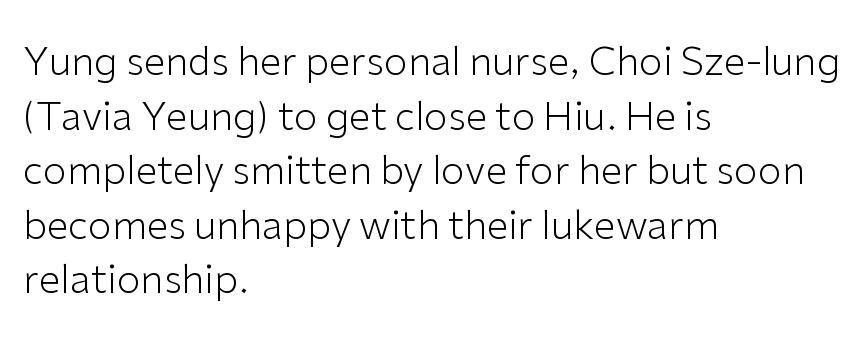
Q: Is the text bold? A: No.
Q: Is the text italic (slanted)? A: No, it is upright.
Q: Is the typeface a serif or a sans-serif typeface? A: Sans-serif.
Q: Is the text underlined? A: No.
Q: How is the paragraph aligned? A: Left-aligned.
Q: Is the spacing between letters normal or unusually wide? A: Normal.
Q: Is the spacing between lines tight, normal or loose? A: Normal.
Q: Width (condensed, normal, or wide)? A: Normal.
Q: Stroke contrast? A: Low.
Q: x-height? A: Medium.
Q: Monospaced? A: No.
